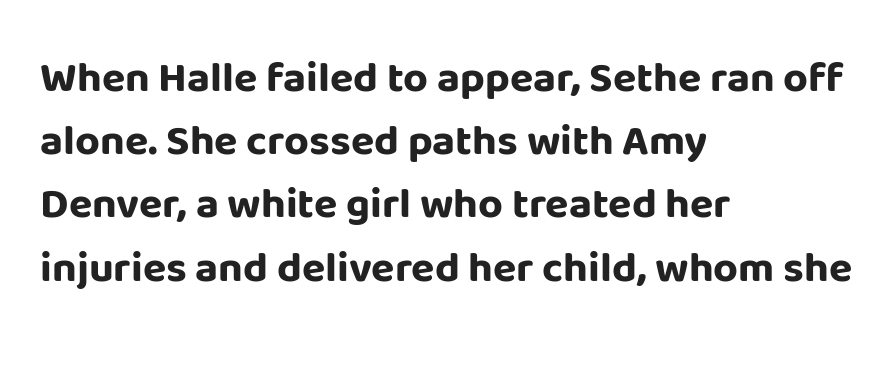
The image shows 43 px bold sans-serif type, upright; set left-aligned, normal line spacing (1.47x), normal letter spacing, not underlined; low stroke contrast and a large x-height.
